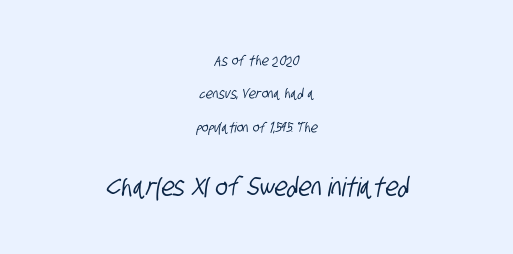
{"underline": "no", "align": "center", "line_spacing": "loose", "line_spacing_ratio": 2.38, "letter_spacing": "normal", "letter_spacing_em": 0.0, "larger_block": "second", "size_ratio": 1.86, "glyph_px": 26}
